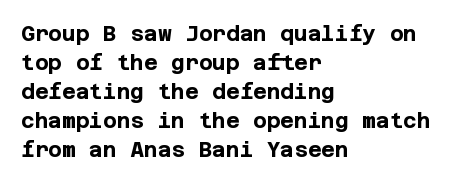
The image shows 21 px bold type, upright; set left-aligned, normal line spacing (1.38x), normal letter spacing, not underlined.
